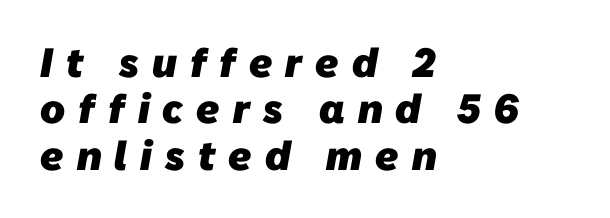
The image shows 41 px heavy sans-serif type; set left-aligned, tight line spacing (1.13x), unusually wide letter spacing (+0.32 em), not underlined; low stroke contrast and a medium x-height.
